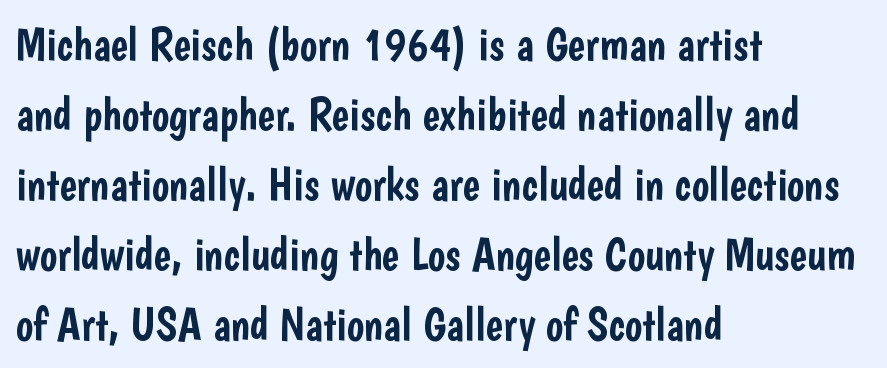
The image shows 46 px condensed sans-serif type, upright; set left-aligned, normal line spacing (1.52x), normal letter spacing, not underlined; low stroke contrast and a medium x-height.
